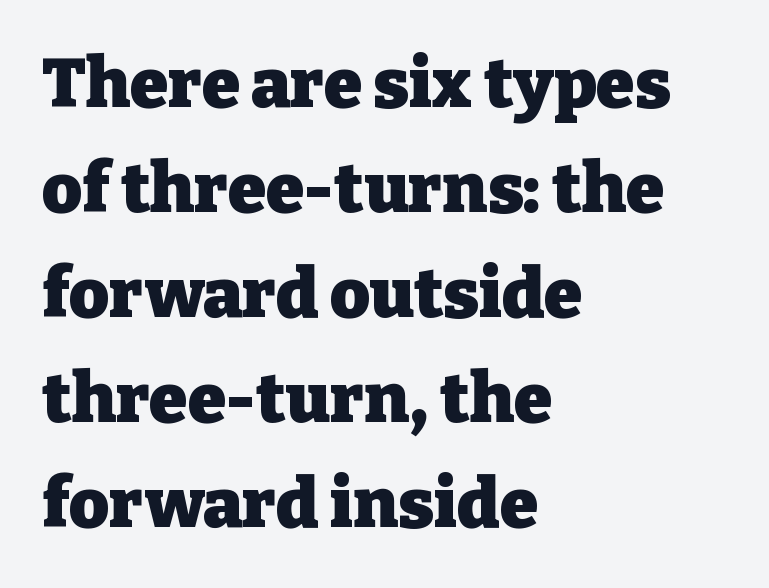
Q: Is the text bold? A: Yes.
Q: Is the text italic (slanted)? A: No, it is upright.
Q: Is the typeface a serif or a sans-serif typeface? A: Serif.
Q: Is the text underlined? A: No.
Q: How is the paragraph aligned? A: Left-aligned.
Q: Is the spacing between letters normal or unusually wide? A: Normal.
Q: Is the spacing between lines tight, normal or loose? A: Normal.
Q: Width (condensed, normal, or wide)? A: Normal.
Q: Stroke contrast? A: Low.
Q: x-height? A: Medium.
Q: Monospaced? A: No.
